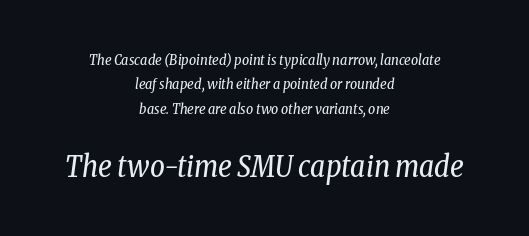
The image shows 29 px regular-weight, condensed serif type, italic (leaning right); set centered, line spacing 1.75x, normal letter spacing, not underlined; the second (bottom) block is 2.07x larger; low stroke contrast and a medium x-height.
